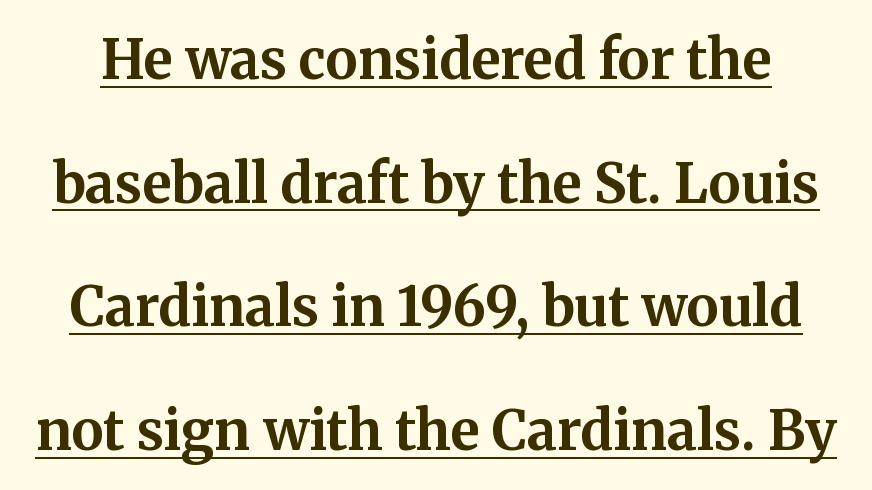
Q: Is the text bold? A: Yes.
Q: Is the text italic (slanted)? A: No, it is upright.
Q: Is the typeface a serif or a sans-serif typeface? A: Serif.
Q: Is the text underlined? A: Yes.
Q: Is the spacing between letters normal or unusually wide? A: Normal.
Q: Is the spacing between lines tight, normal or loose? A: Loose.
Q: Width (condensed, normal, or wide)? A: Normal.
Q: Stroke contrast? A: Medium.
Q: x-height? A: Medium.
Q: Monospaced? A: No.
